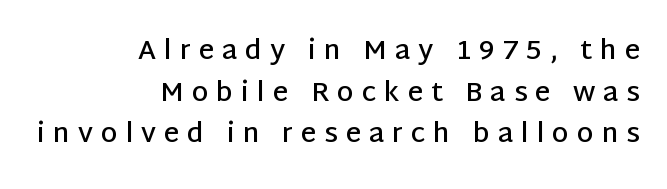
{"italic": "no", "bold": "semi", "underline": "no", "align": "right", "line_spacing": "normal", "line_spacing_ratio": 1.54, "letter_spacing": "wide", "letter_spacing_em": 0.29, "glyph_px": 27}
